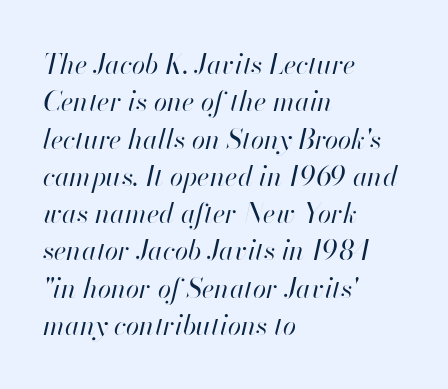
The image shows 27 px text type, italic (leaning right); set left-aligned, normal line spacing (1.38x), normal letter spacing, not underlined.
